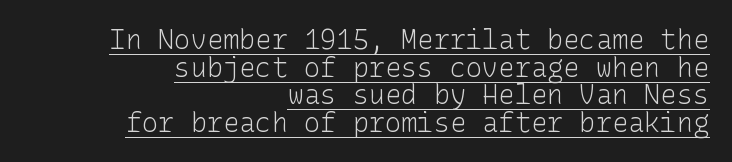
{"italic": "no", "bold": "no", "underline": "yes", "align": "right", "line_spacing": "tight", "line_spacing_ratio": 1.02, "letter_spacing": "normal", "letter_spacing_em": 0.0, "glyph_px": 27}
